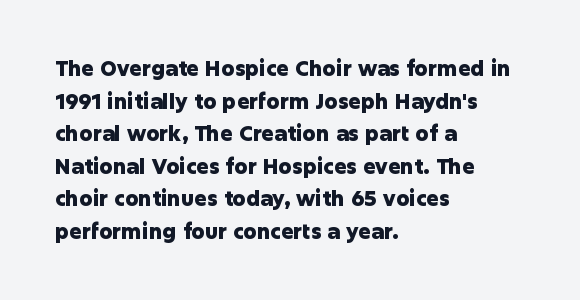
The image shows 21 px bold type, upright; set left-aligned, normal line spacing (1.55x), normal letter spacing, not underlined.
